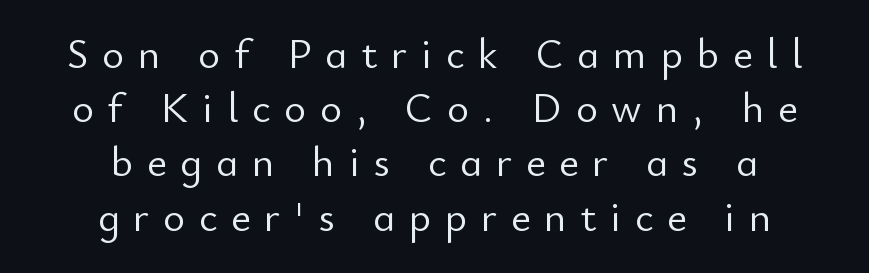
Substantial extra tracking has been applied to these lines. Upright lettering throughout. The face used here is proportionally spaced, like ordinary book or web type. In terms of leading, this rendering sits right in the middle.
